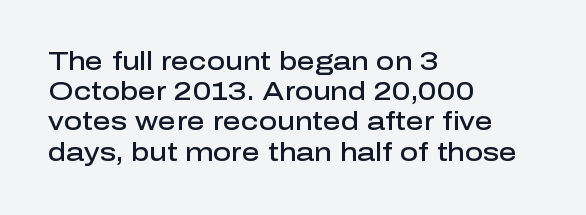
Posture: straight, roman, zero tilt. Unmarked baselines from the first word to the last. Spacing between characters is what you'd get straight out of the box. The face used here is a semibold: visibly heavier than regular, lighter than bold.
